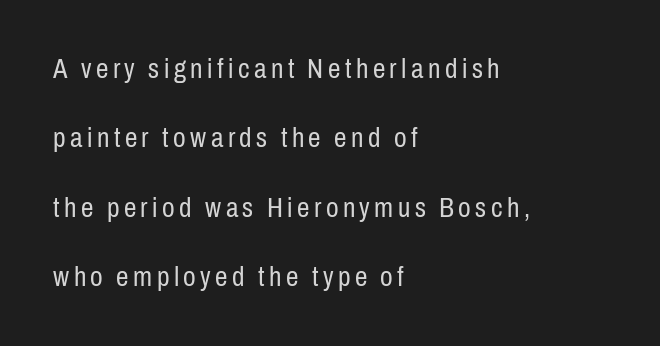
Ascenders rise straight up at ninety degrees. The glyphs in this specimen are sans serif. One glance says open: line gaps are wider than usual. Short and long lines alike share a common starting point at left.
